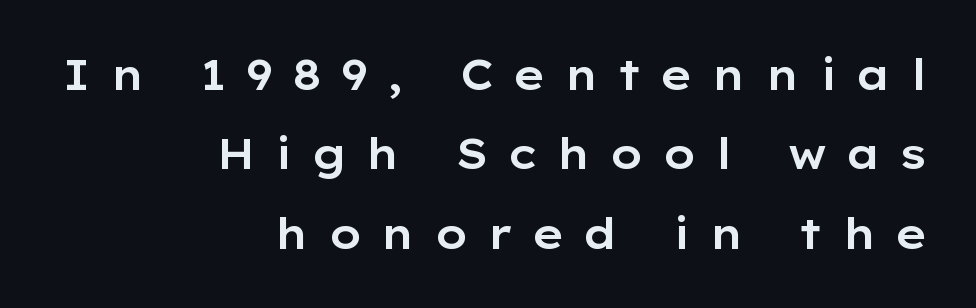
{"serif": "no", "italic": "no", "width": "wide", "stroke_contrast": "low", "x_height": "medium", "monospaced": "no", "underline": "no", "align": "right", "line_spacing_ratio": 1.89, "letter_spacing": "wide", "letter_spacing_em": 0.43, "glyph_px": 42}
